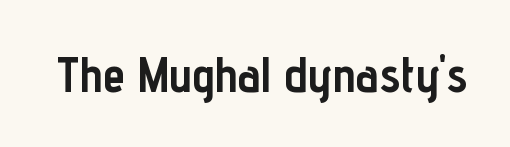
The image shows 50 px semibold, condensed sans-serif type, upright; set normal letter spacing, not underlined; low stroke contrast and a medium x-height.
